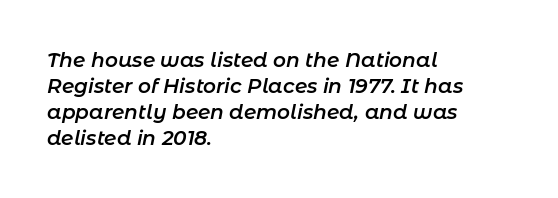
The image shows 20 px text type, italic (leaning right); set left-aligned, normal line spacing (1.3x), normal letter spacing, not underlined.
